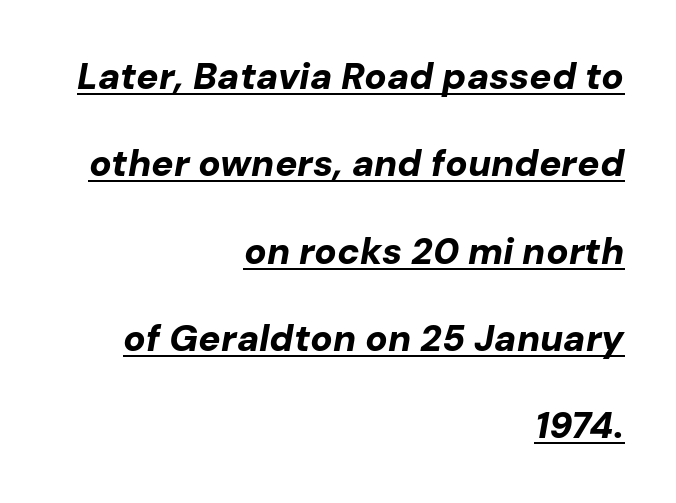
The line texture is even and compact thanks to regular tracking. Look at the stroke-to-counter ratio: heavy, a bold. The letters advance in unequal steps, a hallmark of proportional type. Each new line begins a long way beneath the previous one.
